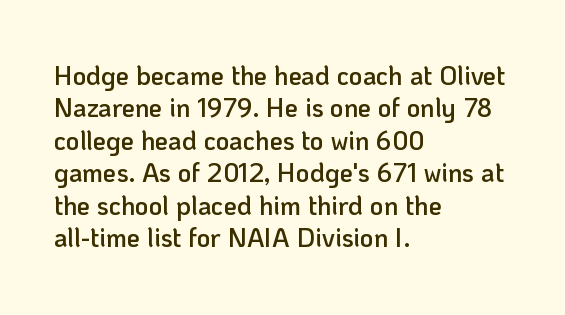
Q: Is the text bold? A: Semi-bold.
Q: Is the text italic (slanted)? A: No, it is upright.
Q: Is the text underlined? A: No.
Q: How is the paragraph aligned? A: Left-aligned.
Q: Is the spacing between letters normal or unusually wide? A: Normal.
Q: Is the spacing between lines tight, normal or loose? A: Normal.
